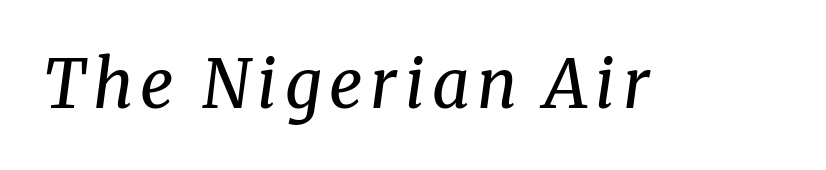
The rendering shows small feet on the letterforms — a serif design. The typography opts for an oblique posture over an upright one. Underline: absent. This is not heavy type; no bold has been used.
